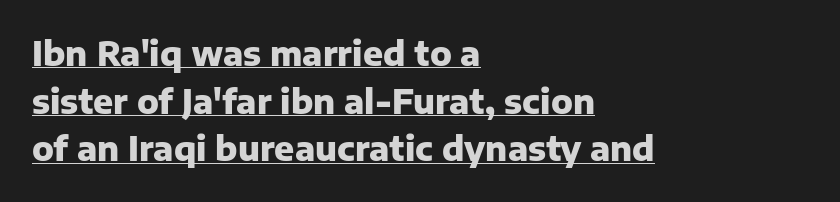
Q: Is the text bold? A: Yes.
Q: Is the text italic (slanted)? A: No, it is upright.
Q: Is the typeface a serif or a sans-serif typeface? A: Sans-serif.
Q: Is the text underlined? A: Yes.
Q: How is the paragraph aligned? A: Left-aligned.
Q: Is the spacing between letters normal or unusually wide? A: Normal.
Q: Is the spacing between lines tight, normal or loose? A: Normal.
Q: Width (condensed, normal, or wide)? A: Normal.
Q: Stroke contrast? A: Low.
Q: x-height? A: Medium.
Q: Monospaced? A: No.
